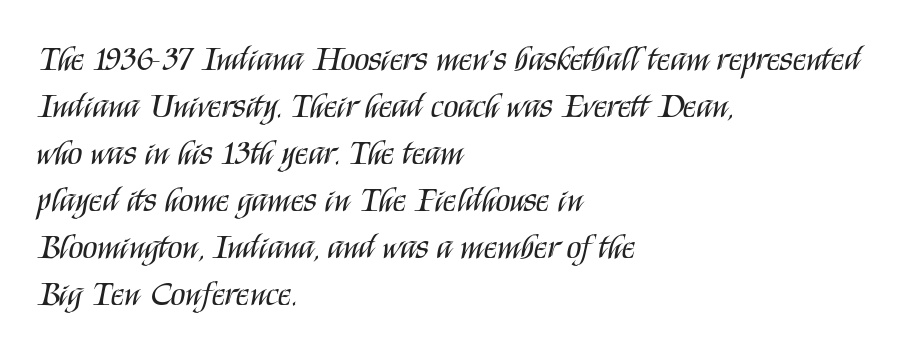
Q: Is the text bold? A: No.
Q: Is the text italic (slanted)? A: Yes.
Q: Is the typeface a serif or a sans-serif typeface? A: Sans-serif.
Q: Is the text underlined? A: No.
Q: How is the paragraph aligned? A: Left-aligned.
Q: Is the spacing between letters normal or unusually wide? A: Normal.
Q: Is the spacing between lines tight, normal or loose? A: Normal.
Q: Width (condensed, normal, or wide)? A: Condensed.
Q: Stroke contrast? A: Medium.
Q: x-height? A: Large.
Q: Monospaced? A: No.
